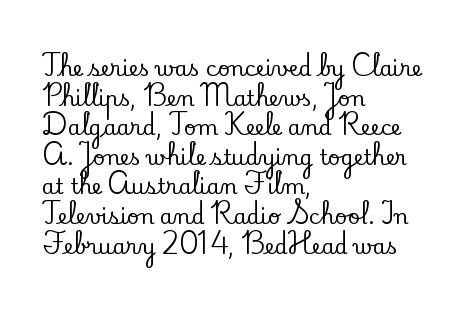
Q: Is the text italic (slanted)? A: No, it is upright.
Q: Is the text underlined? A: No.
Q: How is the paragraph aligned? A: Left-aligned.
Q: Is the spacing between letters normal or unusually wide? A: Normal.
Q: Is the spacing between lines tight, normal or loose? A: Normal.
